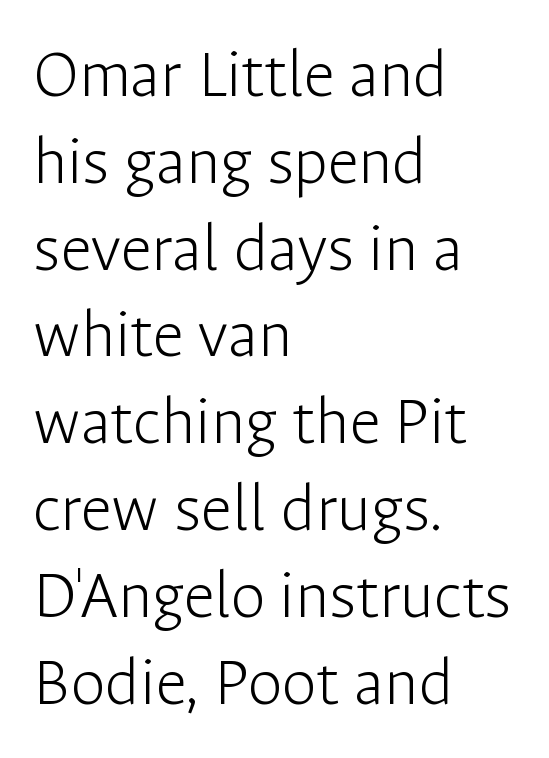
Q: Is the text bold? A: No.
Q: Is the text italic (slanted)? A: No, it is upright.
Q: Is the typeface a serif or a sans-serif typeface? A: Sans-serif.
Q: Is the text underlined? A: No.
Q: How is the paragraph aligned? A: Left-aligned.
Q: Is the spacing between letters normal or unusually wide? A: Normal.
Q: Width (condensed, normal, or wide)? A: Normal.
Q: Stroke contrast? A: Low.
Q: x-height? A: Medium.
Q: Monospaced? A: No.
